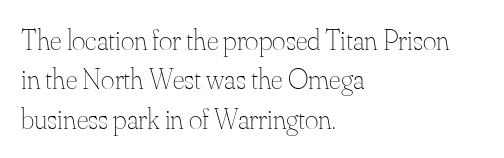
Q: Is the text bold? A: No.
Q: Is the text italic (slanted)? A: No, it is upright.
Q: Is the text underlined? A: No.
Q: How is the paragraph aligned? A: Left-aligned.
Q: Is the spacing between letters normal or unusually wide? A: Normal.
Q: Is the spacing between lines tight, normal or loose? A: Normal.
Q: Width (condensed, normal, or wide)? A: Normal.
Q: Stroke contrast? A: Medium.
Q: x-height? A: Small.
Q: Monospaced? A: No.
